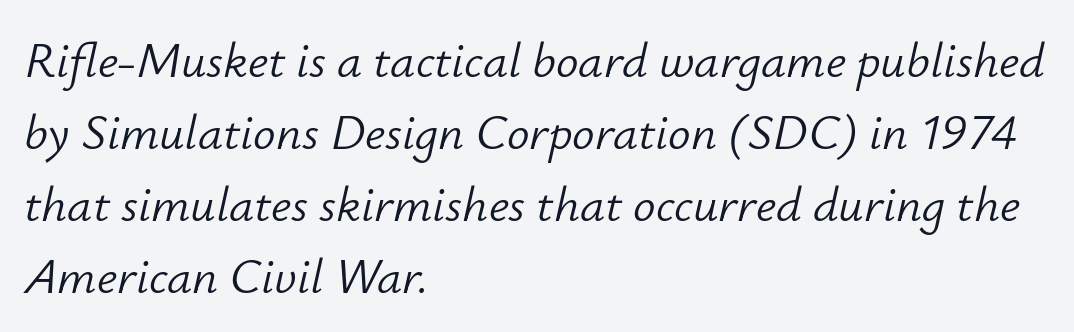
Think of a printed novel: that variable character pitch is what you see here. Beneath every word, the page is bare. Looking at the ascenders, they clearly lean. Is the type heavy? It reads as light-to-regular instead. The line-height multiplier appears to be the usual default. Notice how the passage keeps a crisp vertical edge on the left only.
